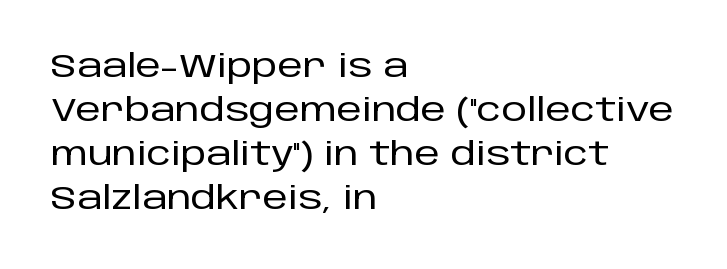
Q: Is the text italic (slanted)? A: No, it is upright.
Q: Is the typeface a serif or a sans-serif typeface? A: Sans-serif.
Q: Is the text underlined? A: No.
Q: How is the paragraph aligned? A: Left-aligned.
Q: Is the spacing between letters normal or unusually wide? A: Normal.
Q: Is the spacing between lines tight, normal or loose? A: Normal.
Q: Width (condensed, normal, or wide)? A: Normal.
Q: Stroke contrast? A: Low.
Q: x-height? A: Large.
Q: Monospaced? A: No.
